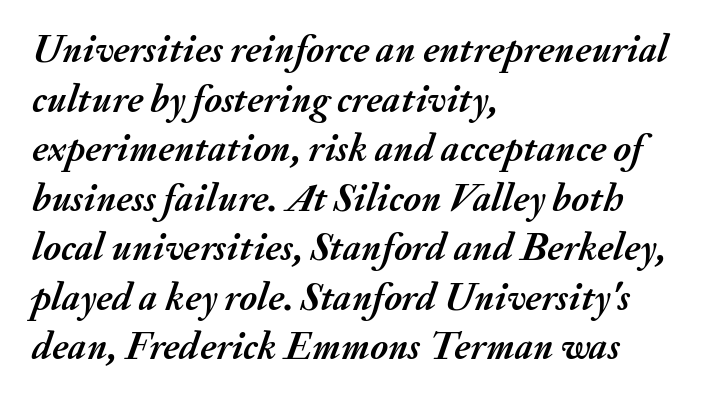
Q: Is the text bold? A: Yes.
Q: Is the text italic (slanted)? A: Yes, it leans right by about 20 degrees.
Q: Is the text underlined? A: No.
Q: How is the paragraph aligned? A: Left-aligned.
Q: Is the spacing between letters normal or unusually wide? A: Normal.
Q: Is the spacing between lines tight, normal or loose? A: Normal.
Q: Width (condensed, normal, or wide)? A: Normal.
Q: Stroke contrast? A: Medium.
Q: x-height? A: Small.
Q: Monospaced? A: No.
